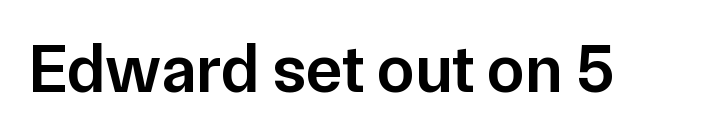
In terms of letterform style, serifs are entirely absent. Decoration check: the copy has no underline. There is no visible air inserted between adjacent glyphs. Spacing verdict: proportional, widths tailored to each character. Notice how the stems are strictly vertical — no italics here.
